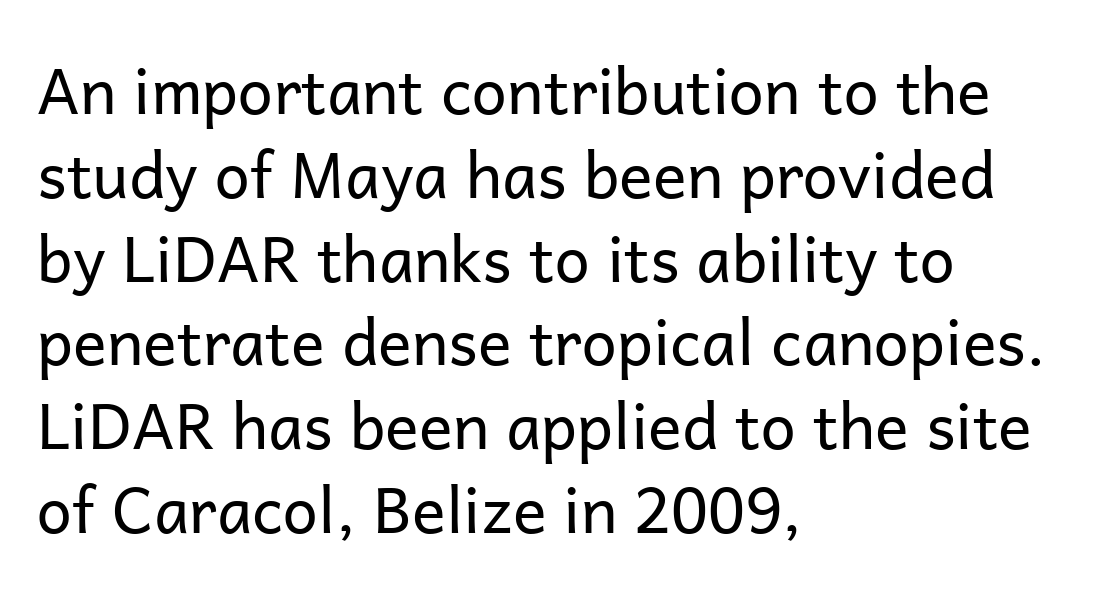
{"serif": "no", "italic": "no", "bold": "no", "weight": "regular", "width": "normal", "stroke_contrast": "low", "x_height": "medium", "monospaced": "no", "underline": "no", "align": "left", "line_spacing": "normal", "line_spacing_ratio": 1.33, "letter_spacing": "normal", "letter_spacing_em": 0.0, "glyph_px": 63}
